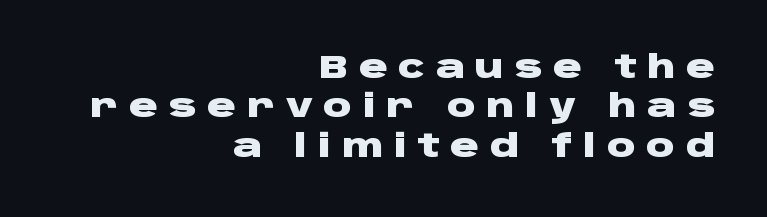
The image shows 32 px heavy, wide sans-serif type, upright; set right-aligned, line spacing 1.23x, unusually wide letter spacing (+0.33 em), not underlined; low stroke contrast and a large x-height.
